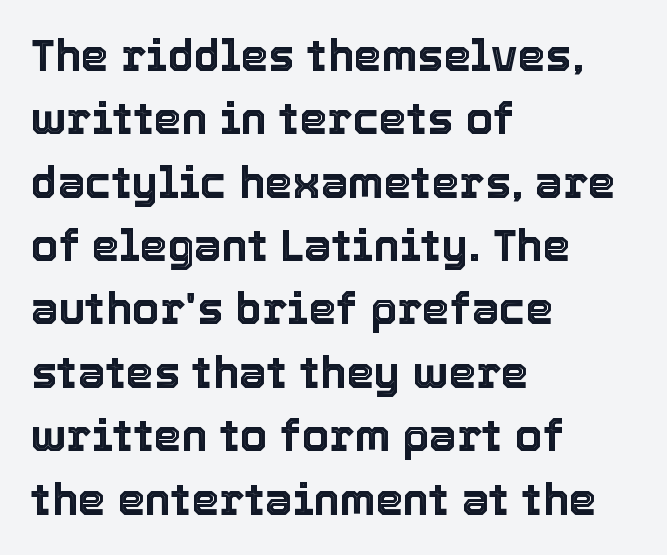
Character widths vary here, with narrow letters taking less room than wide ones. Caption: multi-line text, flush left, ragged right. Normally led — the rows are evenly, conventionally spaced. You can tell it's not italic because the verticals are truly vertical. The letterforms sit shoulder to shoulder at normal distance.
